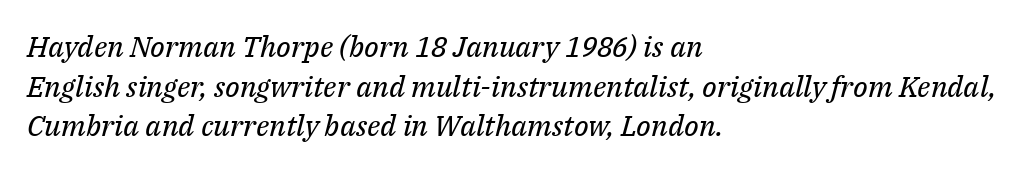
{"serif": "yes", "italic": "yes", "lean": "right", "slant_degrees": 14, "bold": "no", "weight": "regular", "width": "normal", "stroke_contrast": "medium", "x_height": "medium", "monospaced": "no", "underline": "no", "align": "left", "line_spacing": "normal", "line_spacing_ratio": 1.37, "letter_spacing": "normal", "letter_spacing_em": 0.0, "glyph_px": 29}
